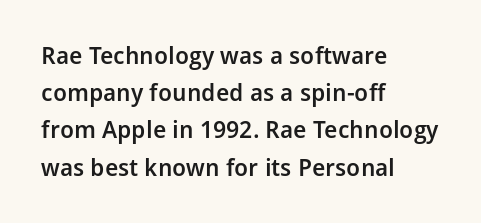
If you measured baseline to baseline, you'd find a middling distance. Summary of weight: moderately heavy, a semibold. Horizontal alignment here is leftward, the default for most running prose. Beneath every word, the page is bare.
